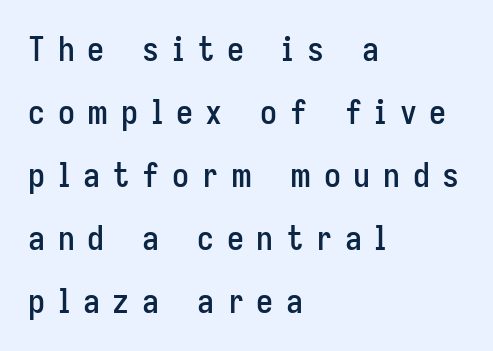
The zone under the glyphs is completely vacant. Every stem runs plumb, perpendicular to the baseline. Casual observation: everything's shoved over to the left. These lines are rendered in a variable-pitch font.
